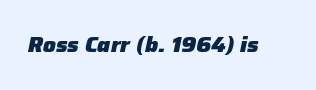
The image shows 21 px bold type, italic (leaning right); set normal letter spacing, not underlined.
